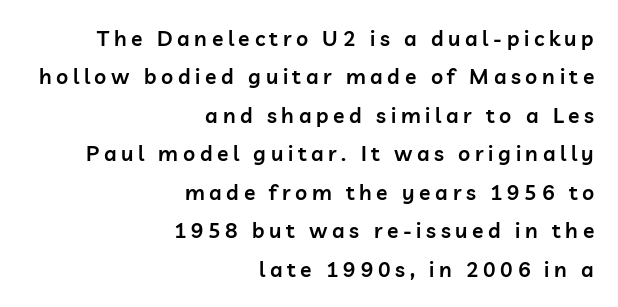
{"italic": "no", "bold": "semi", "underline": "no", "align": "right", "line_spacing_ratio": 1.83, "letter_spacing": "wide", "letter_spacing_em": 0.22, "glyph_px": 21}
